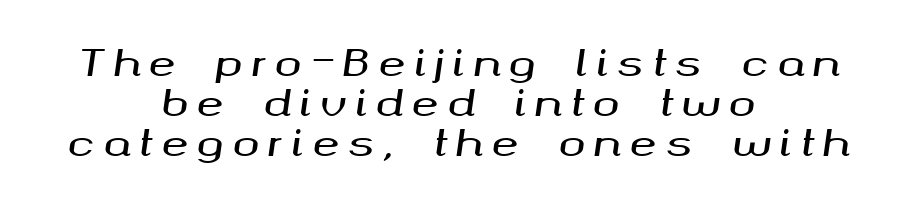
{"italic": "yes", "lean": "right", "slant_degrees": 8, "width": "wide", "stroke_contrast": "medium", "x_height": "medium", "monospaced": "no", "underline": "no", "align": "center", "line_spacing": "tight", "line_spacing_ratio": 1.11, "letter_spacing": "wide", "letter_spacing_em": 0.24, "glyph_px": 36}
